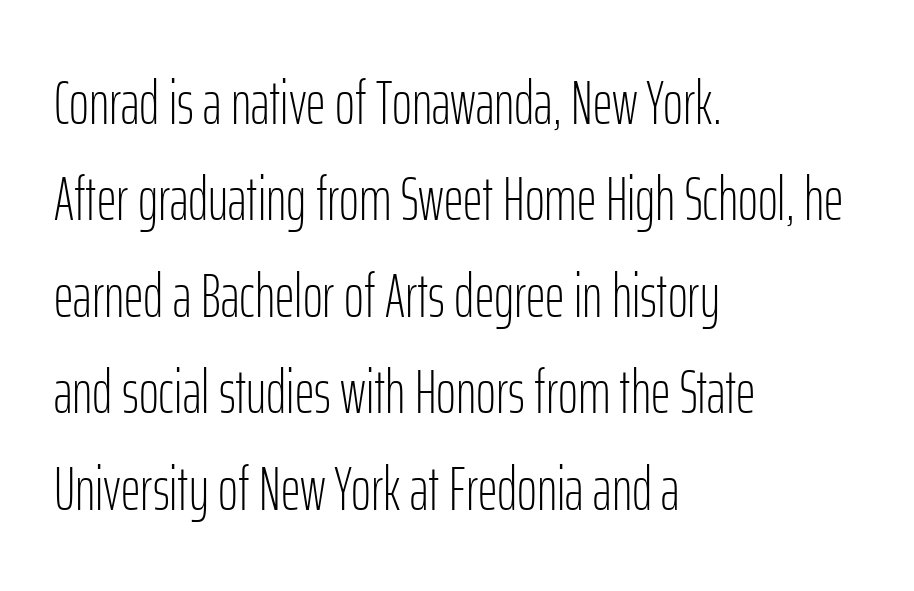
{"serif": "no", "italic": "no", "bold": "no", "weight": "light", "width": "condensed", "stroke_contrast": "low", "x_height": "medium", "monospaced": "no", "underline": "no", "align": "left", "line_spacing": "normal", "line_spacing_ratio": 1.58, "letter_spacing": "normal", "letter_spacing_em": 0.0, "glyph_px": 61}
